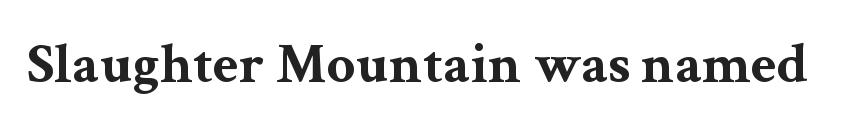
Bold? Absolutely — the strokes are thick and heavy. Note: serifs present on the glyphs. Compared with typical body copy, the letter spacing here is the same. The space directly below the letters is spotless. Characters remain perfectly vertical along every line.
